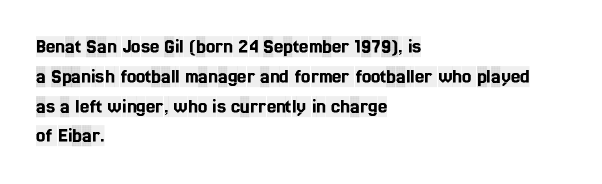
Q: Is the text italic (slanted)? A: No, it is upright.
Q: Is the text underlined? A: No.
Q: How is the paragraph aligned? A: Left-aligned.
Q: Is the spacing between letters normal or unusually wide? A: Normal.
Q: Is the spacing between lines tight, normal or loose? A: Normal.
